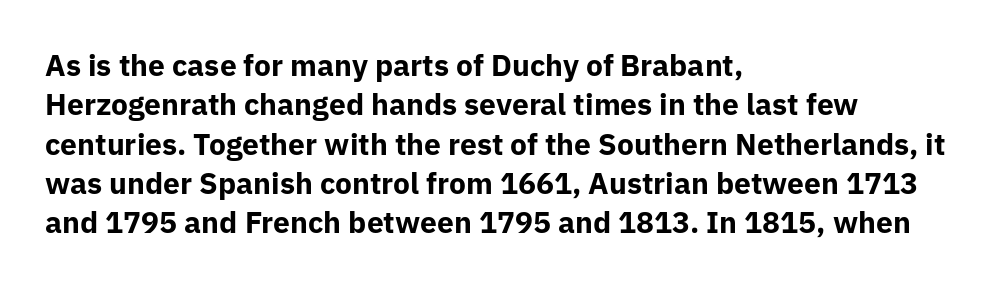
The image shows 30 px bold sans-serif type, upright; set left-aligned, normal line spacing (1.31x), normal letter spacing, not underlined; low stroke contrast and a medium x-height.
